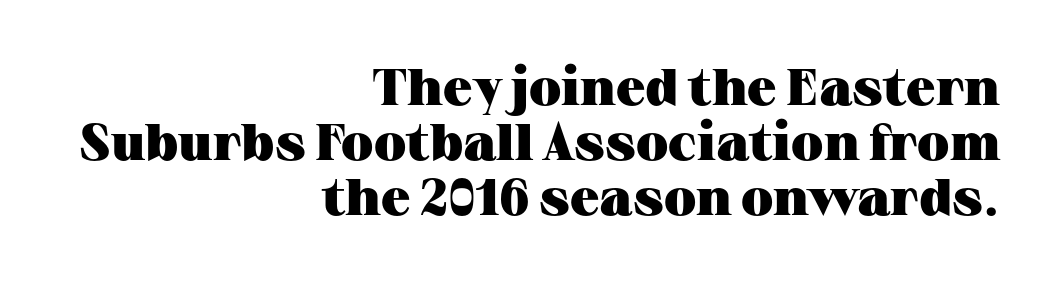
{"serif": "yes", "italic": "no", "bold": "yes", "weight": "heavy", "width": "wide", "stroke_contrast": "medium", "x_height": "medium", "monospaced": "no", "underline": "no", "align": "right", "line_spacing": "tight", "line_spacing_ratio": 1.06, "letter_spacing": "normal", "letter_spacing_em": 0.0, "glyph_px": 52}
